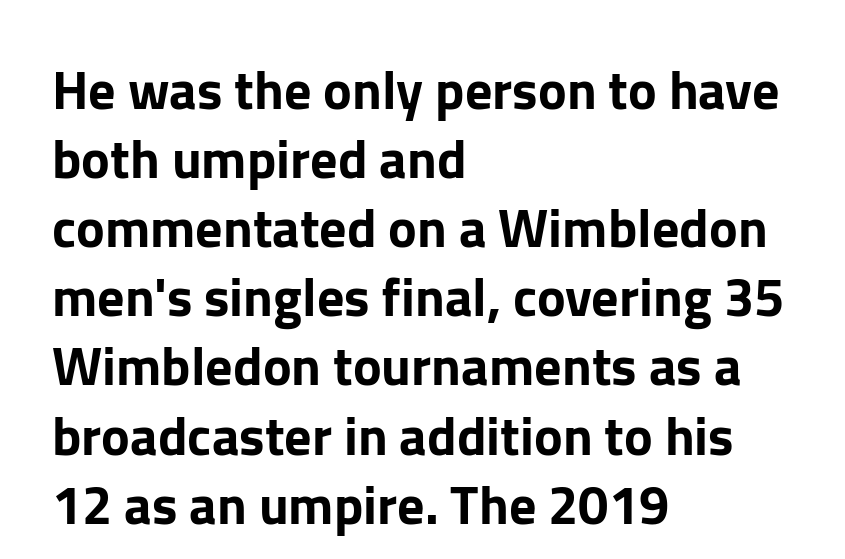
The image shows 54 px sans-serif type, upright; set left-aligned, normal line spacing (1.28x), normal letter spacing, not underlined; low stroke contrast and a medium x-height.
